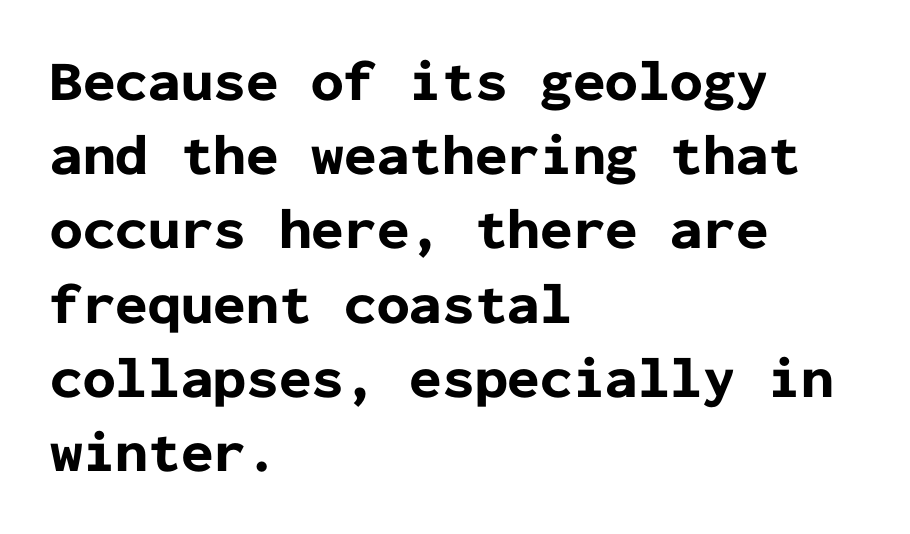
The image shows 58 px bold sans-serif type, upright, monospaced; set left-aligned, normal line spacing (1.28x), normal letter spacing, not underlined; low stroke contrast and a medium x-height.
